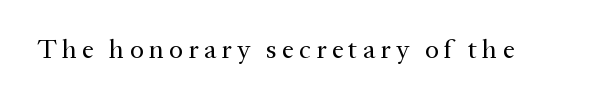
The space directly below the letters is spotless. The letters look calm and open, with moderate or lighter stems. Notice how the stems are strictly vertical — no italics here.
